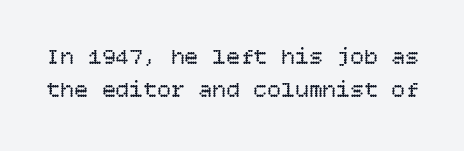
The image shows 23 px text type, upright; set normal line spacing (1.44x), normal letter spacing, not underlined.
